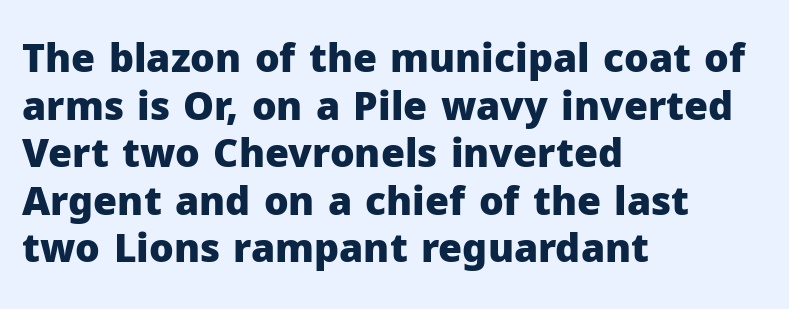
Q: Is the text bold? A: Yes.
Q: Is the text italic (slanted)? A: No, it is upright.
Q: Is the typeface a serif or a sans-serif typeface? A: Sans-serif.
Q: Is the text underlined? A: No.
Q: How is the paragraph aligned? A: Left-aligned.
Q: Is the spacing between letters normal or unusually wide? A: Normal.
Q: Width (condensed, normal, or wide)? A: Normal.
Q: Stroke contrast? A: Low.
Q: x-height? A: Medium.
Q: Monospaced? A: No.
